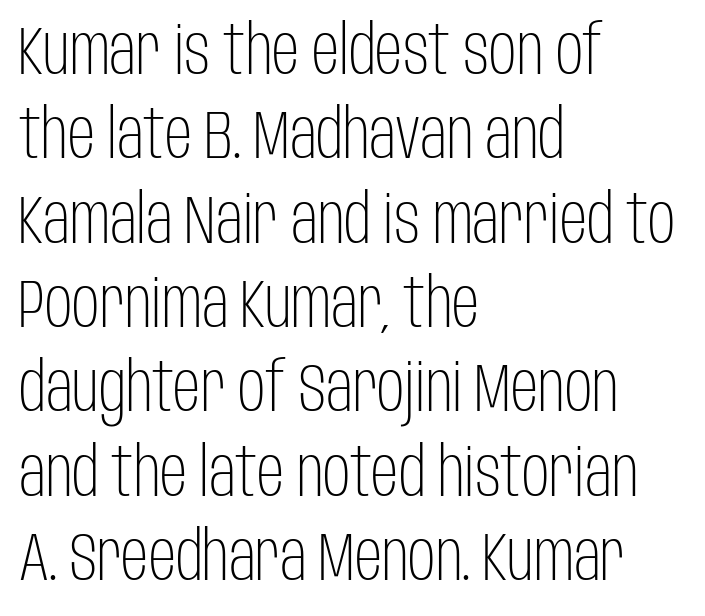
Default kerning and tracking; the words read as compact shapes. Varying glyph widths throughout — classic text-font behaviour. Summary of weight: not heavy and not bold. Each line starts at the same left margin while the right side varies. Quick note: underline off. These lines are composed in type without serifs.
